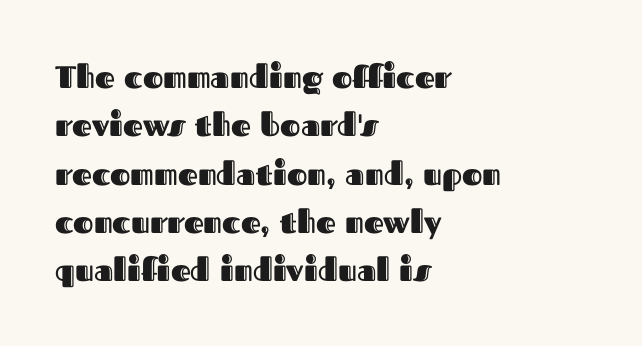
Q: Is the text italic (slanted)? A: No, it is upright.
Q: Is the text underlined? A: No.
Q: How is the paragraph aligned? A: Left-aligned.
Q: Is the spacing between letters normal or unusually wide? A: Normal.
Q: Is the spacing between lines tight, normal or loose? A: Normal.
Q: Width (condensed, normal, or wide)? A: Normal.
Q: x-height? A: Medium.
Q: Monospaced? A: No.
